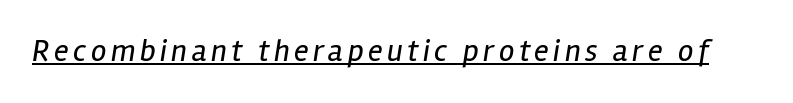
Is the stroke heavy? The answer is a plain regular-or-lighter. The rendering applies a slant to the glyphs. Caption: lettering with a line underneath. Here the designer chose a conventional face with non-uniform glyph widths.
